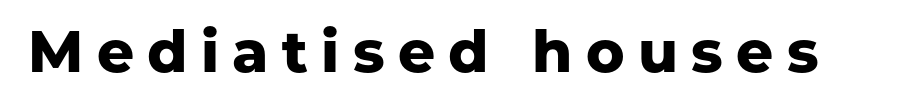
{"serif": "no", "italic": "no", "bold": "yes", "weight": "heavy", "width": "normal", "stroke_contrast": "low", "x_height": "medium", "monospaced": "no", "underline": "no", "letter_spacing": "wide", "letter_spacing_em": 0.23, "glyph_px": 58}
